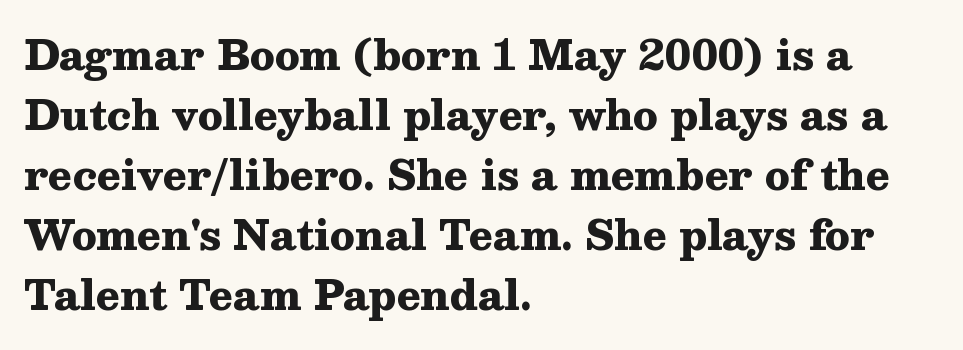
{"serif": "yes", "italic": "no", "bold": "yes", "weight": "heavy", "width": "wide", "stroke_contrast": "medium", "x_height": "medium", "monospaced": "no", "underline": "no", "align": "left", "line_spacing": "normal", "line_spacing_ratio": 1.5, "letter_spacing": "normal", "letter_spacing_em": 0.0, "glyph_px": 40}
